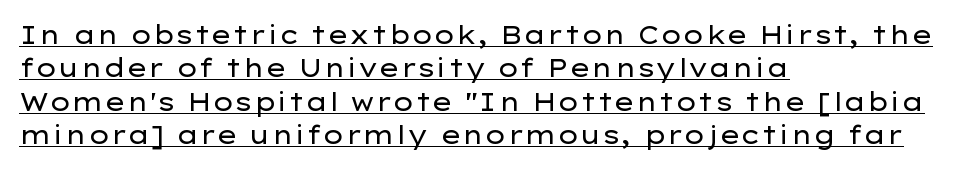
Casual observation: everything's shoved over to the left. Between one letter and the next there's only the usual sliver of space. Underlining? Definitely there. This is the regular roman posture of the typeface.
